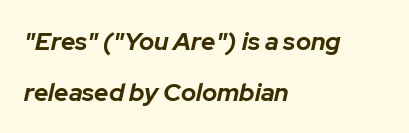
The image shows 25 px bold type, italic (leaning right); set left-aligned, loose line spacing (2.04x), normal letter spacing, not underlined.
